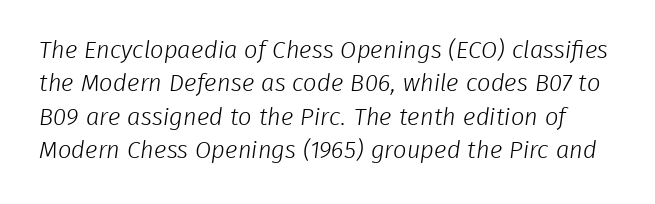
The image shows 24 px text type; set normal line spacing (1.39x), normal letter spacing, not underlined.
